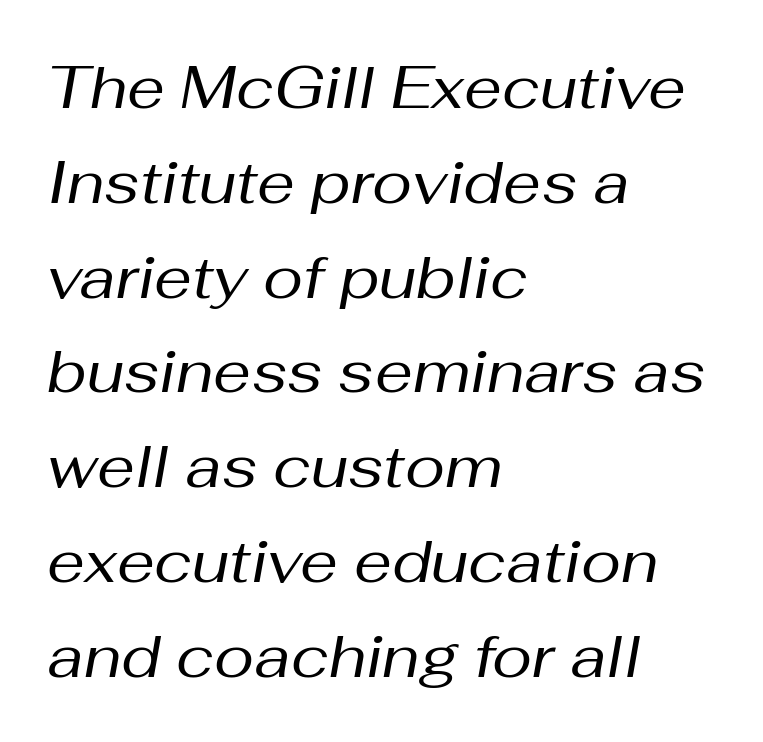
The image shows 60 px regular-weight type, italic (leaning right); set left-aligned, normal line spacing (1.58x), normal letter spacing, not underlined; medium stroke contrast and a medium x-height.
